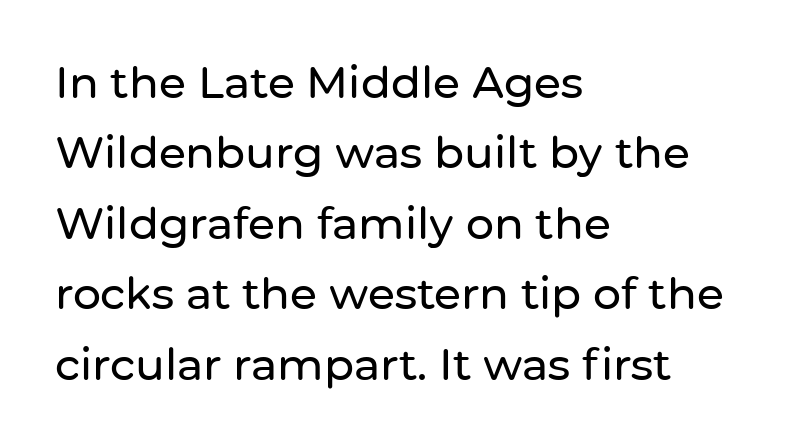
Horizontal bands of white between lines are of average thickness. No extra tracking has been applied to these lines. The text was rendered using a sans face with plain stroke endings. The text block is weighted toward the left margin, trailing off unevenly rightward. Varying glyph widths throughout — classic text-font behaviour. Quick note: not italic, upright.
